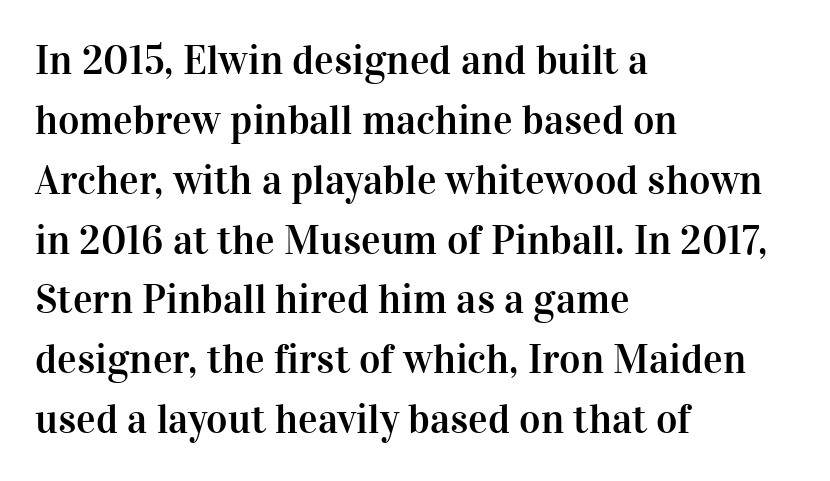
The image shows 41 px serif type, upright; set left-aligned, normal line spacing (1.46x), normal letter spacing, not underlined; high stroke contrast and a medium x-height.
